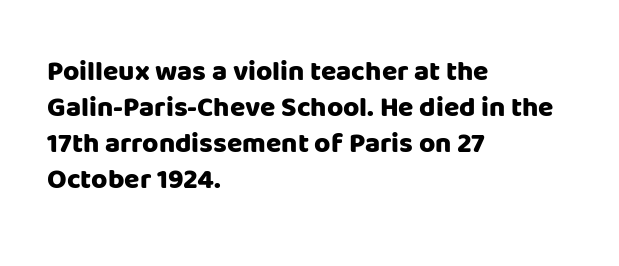
{"serif": "no", "italic": "no", "bold": "yes", "weight": "heavy", "width": "normal", "stroke_contrast": "low", "x_height": "large", "monospaced": "no", "underline": "no", "align": "left", "line_spacing": "normal", "line_spacing_ratio": 1.29, "letter_spacing": "normal", "letter_spacing_em": 0.0, "glyph_px": 28}
